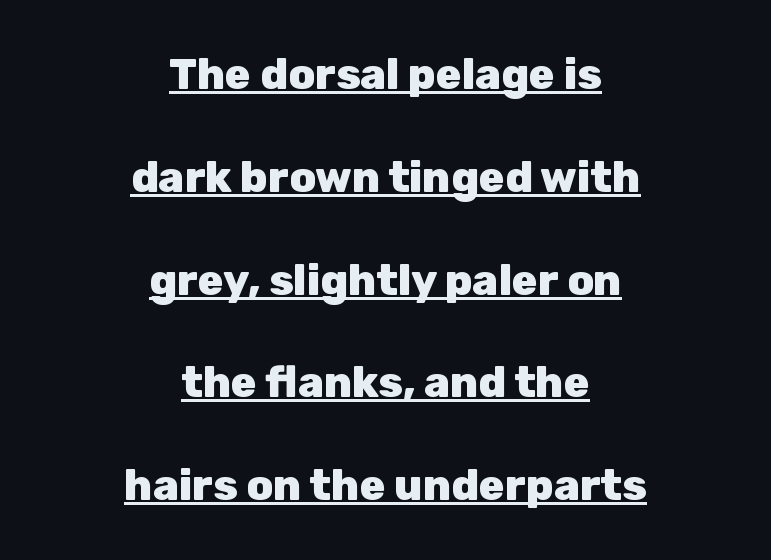
The image shows 43 px heavy sans-serif type, upright; set centered, loose line spacing (2.39x), normal letter spacing, underlined; low stroke contrast and a medium x-height.
